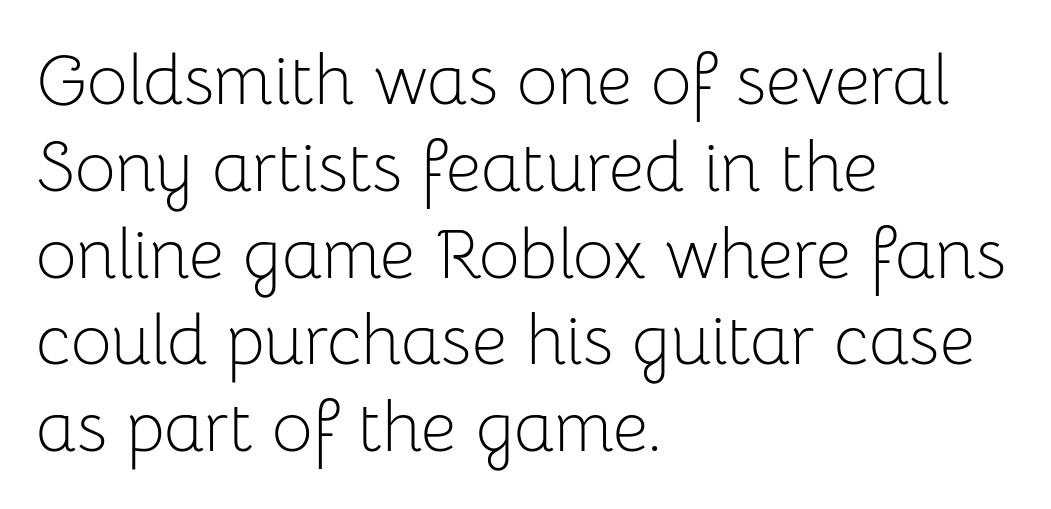
The image shows 70 px light sans-serif type, upright; set left-aligned, line spacing 1.24x, normal letter spacing, not underlined; low stroke contrast and a medium x-height.
